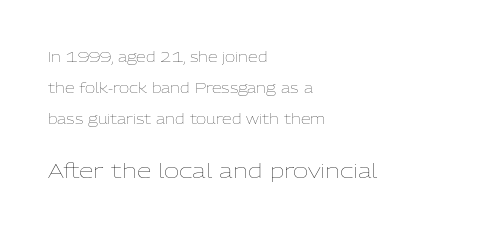
Standard letterfit; no display-style spreading of the glyphs. Small over large — that's the arrangement of the two blocks here. Does the leading feel generous? Absolutely, it's lavish. The typeface has the unassuming heft of standard copy or less. Typeset ragged right — the left edge is the straight one.
